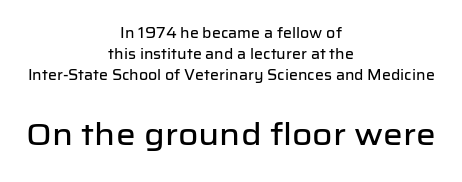
The image shows 31 px sans-serif type, upright; set centered, normal line spacing (1.49x), normal letter spacing, not underlined; the second (bottom) block is 2.21x larger; low stroke contrast and a medium x-height.
